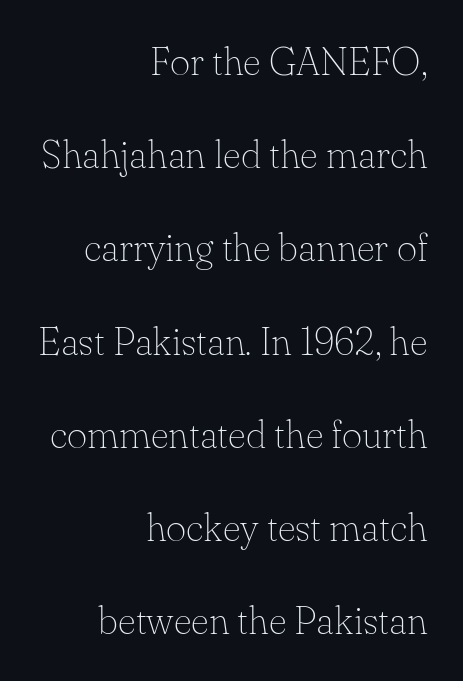
Q: Is the text bold? A: No.
Q: Is the text italic (slanted)? A: No, it is upright.
Q: Is the typeface a serif or a sans-serif typeface? A: Serif.
Q: Is the text underlined? A: No.
Q: How is the paragraph aligned? A: Right-aligned.
Q: Is the spacing between letters normal or unusually wide? A: Normal.
Q: Is the spacing between lines tight, normal or loose? A: Loose.
Q: Width (condensed, normal, or wide)? A: Normal.
Q: Stroke contrast? A: Low.
Q: x-height? A: Small.
Q: Monospaced? A: No.
